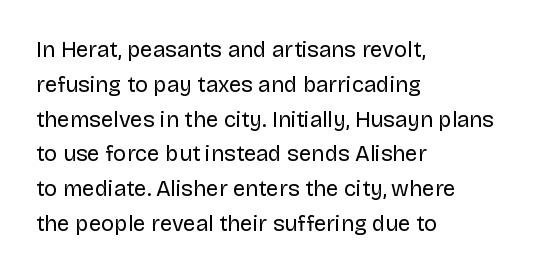
All the whitespace from short lines collects on the right. No extra tracking has been applied to these lines. Characters remain perfectly vertical along every line. The space beneath each line is pristine and unruled. Vertical stems look standard width or narrower in stroke.
